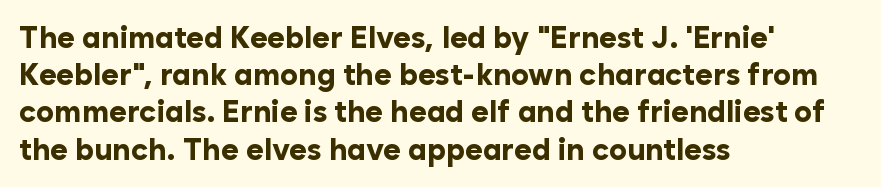
{"serif": "no", "italic": "no", "bold": "yes", "weight": "bold", "width": "normal", "stroke_contrast": "low", "x_height": "medium", "monospaced": "no", "underline": "no", "align": "left", "line_spacing_ratio": 1.24, "letter_spacing": "normal", "letter_spacing_em": 0.0, "glyph_px": 30}
